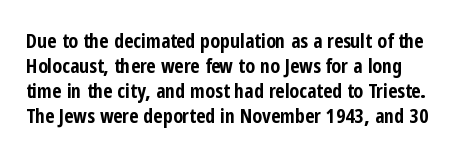
The line texture is even and compact thanks to regular tracking. Vertical spacing — default. Does the lettering tilt? It doesn't — this is upright. Weight: bold. Decoration check: the copy has no underline.
